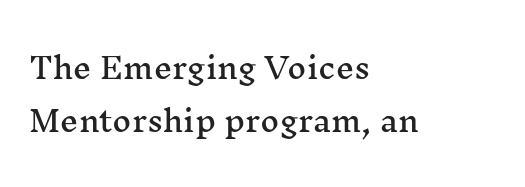
Q: Is the text italic (slanted)? A: No, it is upright.
Q: Is the typeface a serif or a sans-serif typeface? A: Serif.
Q: Is the text underlined? A: No.
Q: How is the paragraph aligned? A: Left-aligned.
Q: Is the spacing between letters normal or unusually wide? A: Normal.
Q: Width (condensed, normal, or wide)? A: Wide.
Q: Stroke contrast? A: Medium.
Q: x-height? A: Medium.
Q: Monospaced? A: No.
